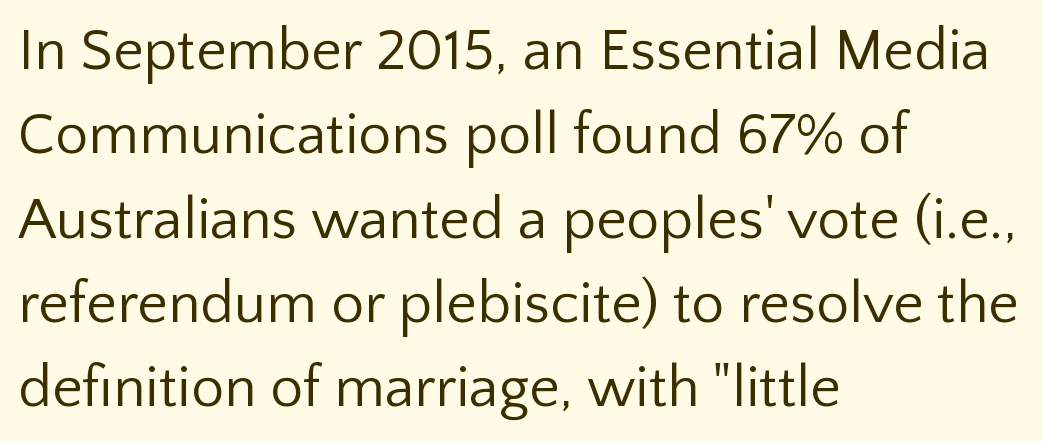
Q: Is the text bold? A: No.
Q: Is the text italic (slanted)? A: No, it is upright.
Q: Is the typeface a serif or a sans-serif typeface? A: Sans-serif.
Q: Is the text underlined? A: No.
Q: How is the paragraph aligned? A: Left-aligned.
Q: Is the spacing between letters normal or unusually wide? A: Normal.
Q: Is the spacing between lines tight, normal or loose? A: Normal.
Q: Width (condensed, normal, or wide)? A: Normal.
Q: Stroke contrast? A: Low.
Q: x-height? A: Medium.
Q: Monospaced? A: No.
